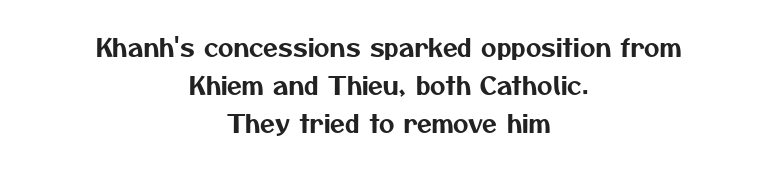
{"underline": "no", "align": "center", "line_spacing": "normal", "line_spacing_ratio": 1.59, "letter_spacing": "normal", "letter_spacing_em": 0.0, "glyph_px": 24}
